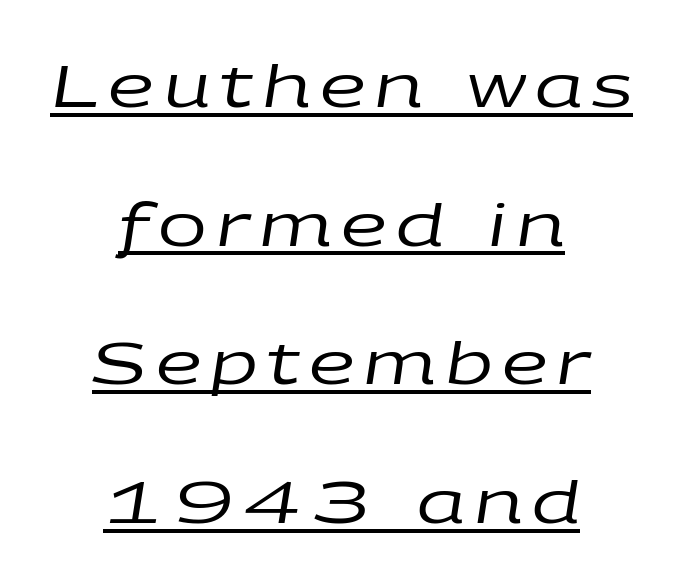
Q: Is the text bold? A: No.
Q: Is the text italic (slanted)? A: Yes, it leans right by about 9 degrees.
Q: Is the text underlined? A: Yes.
Q: How is the paragraph aligned? A: Centered.
Q: Is the spacing between lines tight, normal or loose? A: Loose.
Q: Width (condensed, normal, or wide)? A: Wide.
Q: Stroke contrast? A: Low.
Q: x-height? A: Large.
Q: Monospaced? A: No.
